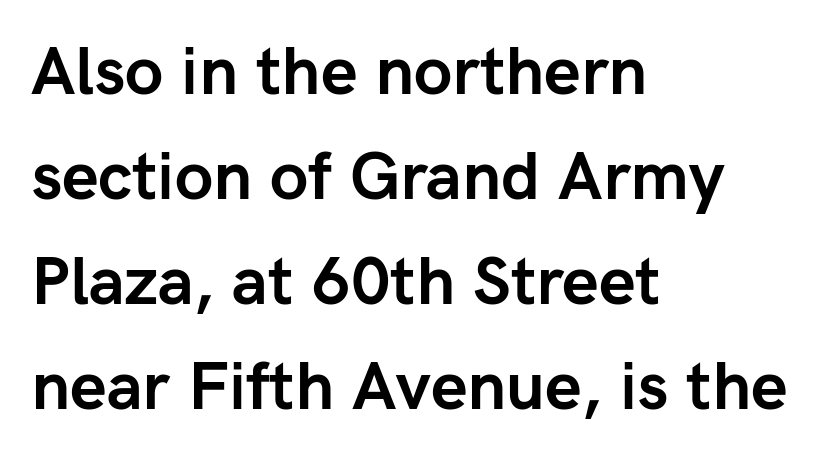
Q: Is the text bold? A: Yes.
Q: Is the text italic (slanted)? A: No, it is upright.
Q: Is the typeface a serif or a sans-serif typeface? A: Sans-serif.
Q: Is the text underlined? A: No.
Q: How is the paragraph aligned? A: Left-aligned.
Q: Is the spacing between letters normal or unusually wide? A: Normal.
Q: Is the spacing between lines tight, normal or loose? A: Normal.
Q: Width (condensed, normal, or wide)? A: Normal.
Q: Stroke contrast? A: Low.
Q: x-height? A: Medium.
Q: Monospaced? A: No.
